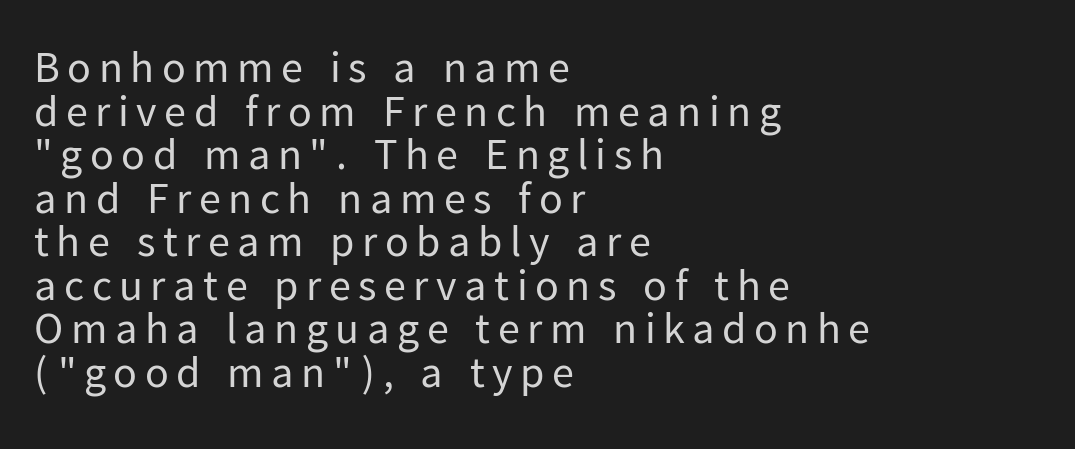
Q: Is the text bold? A: No.
Q: Is the text italic (slanted)? A: No, it is upright.
Q: Is the typeface a serif or a sans-serif typeface? A: Sans-serif.
Q: Is the text underlined? A: No.
Q: How is the paragraph aligned? A: Left-aligned.
Q: Is the spacing between lines tight, normal or loose? A: Tight.
Q: Width (condensed, normal, or wide)? A: Normal.
Q: Stroke contrast? A: Low.
Q: x-height? A: Medium.
Q: Monospaced? A: No.
